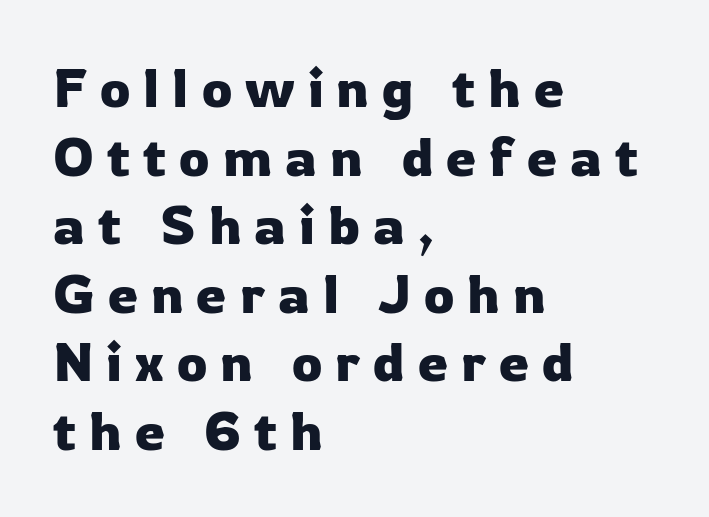
Q: Is the text italic (slanted)? A: No, it is upright.
Q: Is the typeface a serif or a sans-serif typeface? A: Sans-serif.
Q: Is the text underlined? A: No.
Q: How is the paragraph aligned? A: Left-aligned.
Q: Is the spacing between letters normal or unusually wide? A: Unusually wide.
Q: Is the spacing between lines tight, normal or loose? A: Normal.
Q: Width (condensed, normal, or wide)? A: Normal.
Q: Stroke contrast? A: Low.
Q: x-height? A: Medium.
Q: Monospaced? A: No.
